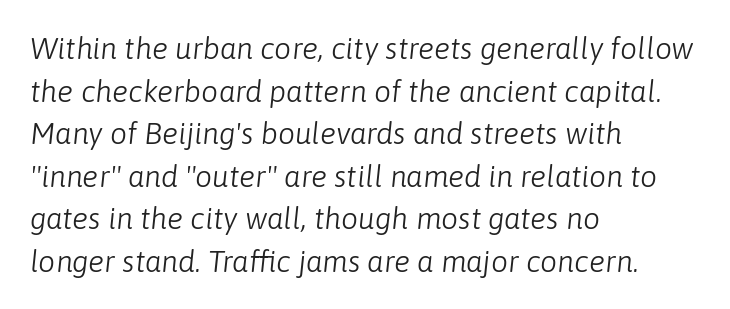
The image shows 30 px light type, italic (leaning right); set left-aligned, normal line spacing (1.42x), normal letter spacing, not underlined; low stroke contrast and a medium x-height.
